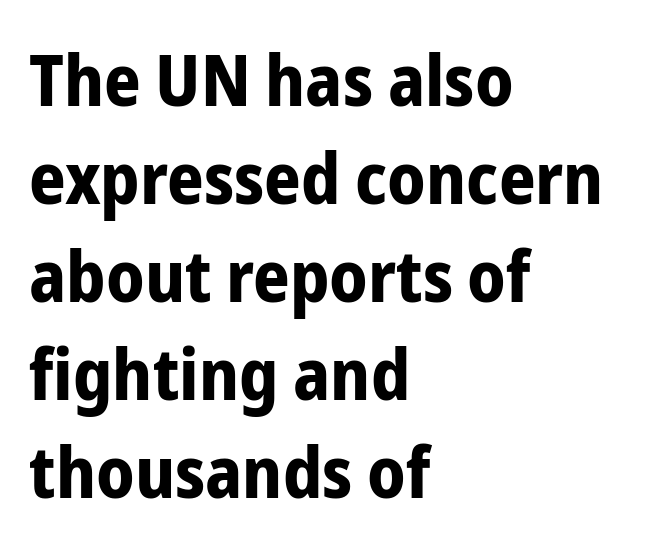
These lines are rendered in a variable-pitch font. The passage shown is emphatically bold. Ascenders rise straight up at ninety degrees. Teacher's note: observe the even left margin — that is flush-left alignment. Interline gaps are of average width in this sample.
